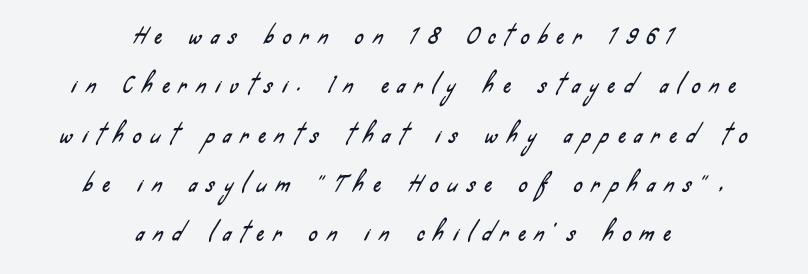
The image shows 21 px text type; set centered, loose line spacing (2.35x), unusually wide letter spacing (+0.46 em), not underlined.
